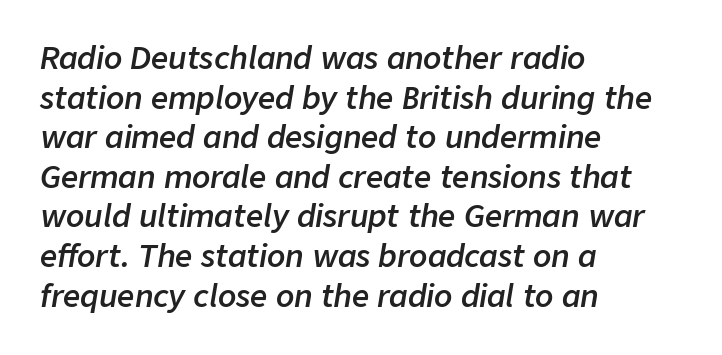
{"italic": "yes", "lean": "right", "slant_degrees": 9, "bold": "semi", "weight": "semibold", "width": "normal", "stroke_contrast": "low", "x_height": "medium", "monospaced": "no", "underline": "no", "align": "left", "line_spacing": "normal", "line_spacing_ratio": 1.32, "letter_spacing": "normal", "letter_spacing_em": 0.0, "glyph_px": 30}
